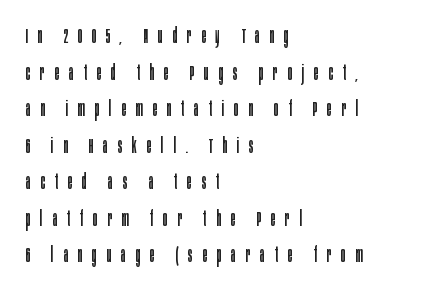
Rule under the text: the space is simply empty. Upright lettering throughout. These lines have a slow, spaced-out rhythm from letter to letter. If you measured baseline to baseline, you'd find a middling distance.
